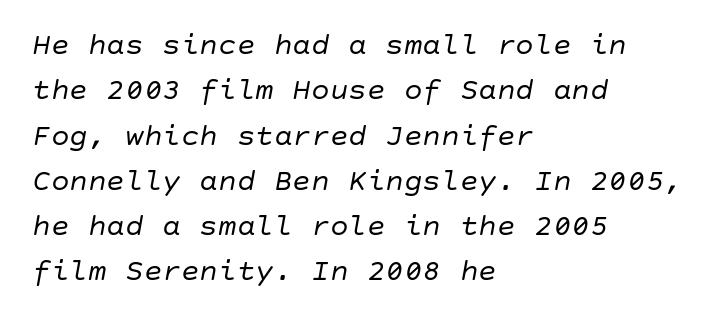
These lines are set flush left with a ragged right edge. Caption: face not bold, strokes unweighted. The face used here is rendered with its standard letterfit. Underlining? Definitely not there. The vertical gap from one line to the next is medium. The text carries the slant typical of an italic or oblique font.
